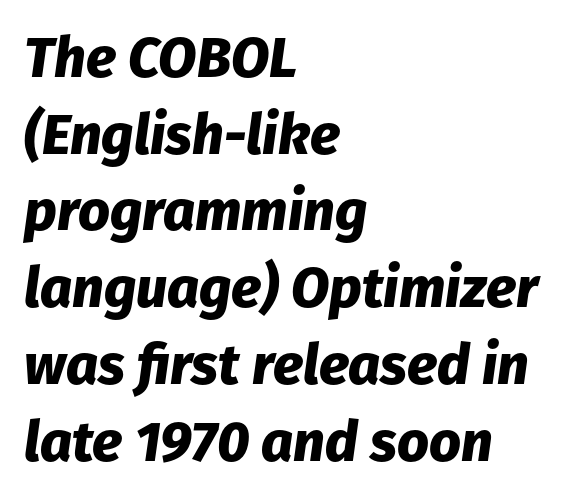
The image shows 56 px heavy type, italic (leaning right); set left-aligned, normal line spacing (1.37x), normal letter spacing, not underlined; low stroke contrast and a medium x-height.
